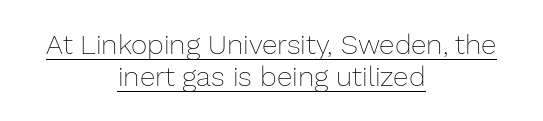
Q: Is the text bold? A: No.
Q: Is the text italic (slanted)? A: No, it is upright.
Q: Is the text underlined? A: Yes.
Q: How is the paragraph aligned? A: Centered.
Q: Is the spacing between letters normal or unusually wide? A: Normal.
Q: Width (condensed, normal, or wide)? A: Normal.
Q: Stroke contrast? A: Low.
Q: x-height? A: Medium.
Q: Monospaced? A: No.
